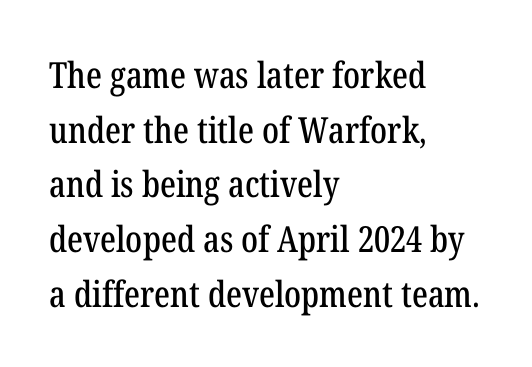
Q: Is the text italic (slanted)? A: No, it is upright.
Q: Is the typeface a serif or a sans-serif typeface? A: Serif.
Q: Is the text underlined? A: No.
Q: How is the paragraph aligned? A: Left-aligned.
Q: Is the spacing between letters normal or unusually wide? A: Normal.
Q: Is the spacing between lines tight, normal or loose? A: Normal.
Q: Width (condensed, normal, or wide)? A: Condensed.
Q: Stroke contrast? A: Low.
Q: x-height? A: Medium.
Q: Monospaced? A: No.
